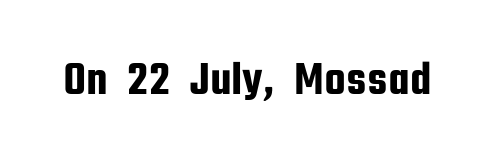
Q: Is the text italic (slanted)? A: No, it is upright.
Q: Is the typeface a serif or a sans-serif typeface? A: Sans-serif.
Q: Is the text underlined? A: No.
Q: Is the spacing between letters normal or unusually wide? A: Normal.
Q: Width (condensed, normal, or wide)? A: Condensed.
Q: Stroke contrast? A: Low.
Q: x-height? A: Medium.
Q: Monospaced? A: No.
